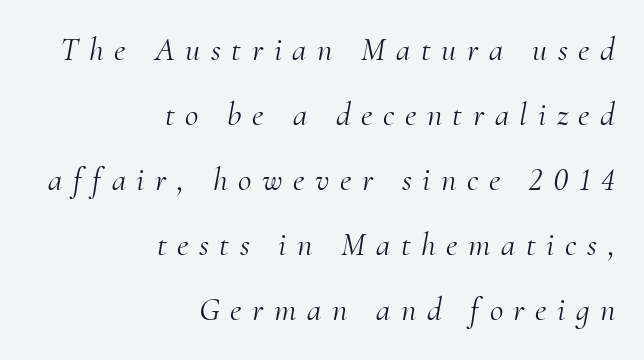
{"serif": "yes", "italic": "yes", "lean": "right", "slant_degrees": 10, "bold": "no", "weight": "light", "width": "normal", "stroke_contrast": "medium", "x_height": "small", "monospaced": "no", "underline": "no", "align": "right", "line_spacing": "loose", "line_spacing_ratio": 1.97, "letter_spacing": "wide", "letter_spacing_em": 0.32, "glyph_px": 33}
